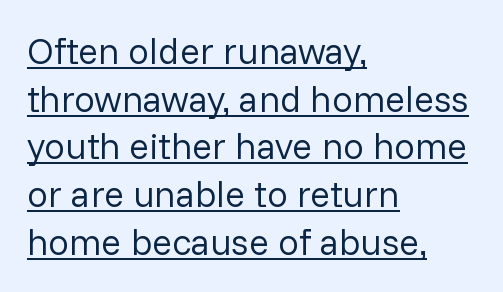
Somebody hit Ctrl+U on this one — the words are underlined. What stands out about the letter spacing? Nothing — it is the standard amount. Nothing heavy about these letters — not bold at all. Upright lettering throughout.
